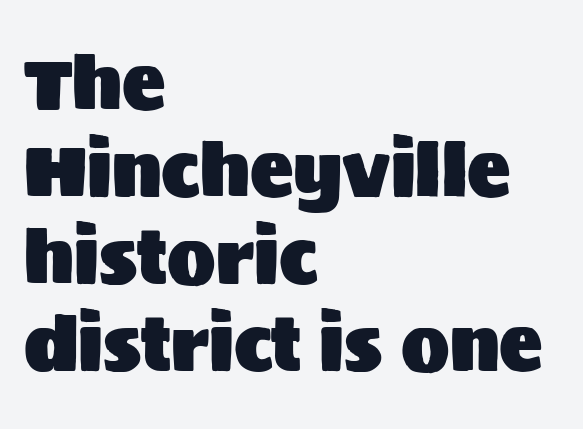
The image shows 72 px sans-serif type, upright; set left-aligned, line spacing 1.21x, normal letter spacing, not underlined; medium stroke contrast and a large x-height.
